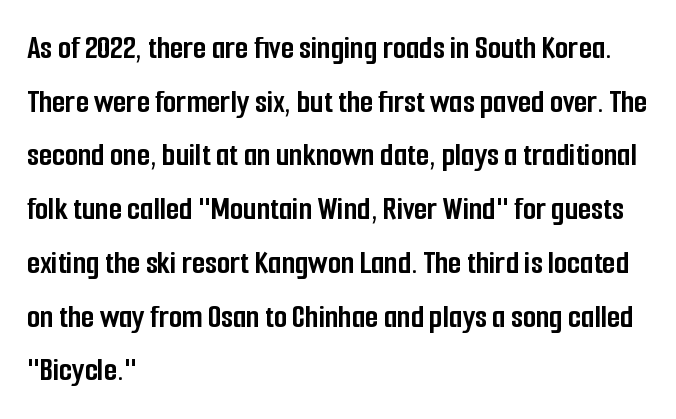
To sum up the face: it is a sans, with no serifs. Each line starts at the same left margin while the right side varies. There is no visible air inserted between adjacent glyphs. Here the designer chose a conventional face with non-uniform glyph widths. Has an underline been added? It has not.
